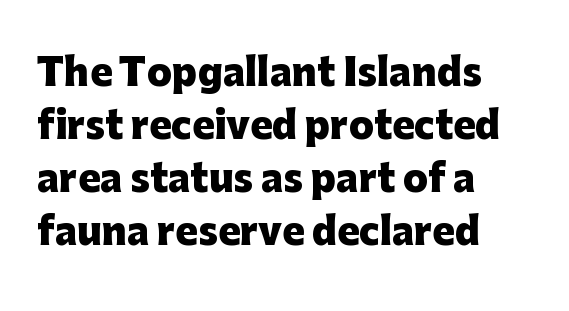
Q: Is the text bold? A: Yes.
Q: Is the text italic (slanted)? A: No, it is upright.
Q: Is the typeface a serif or a sans-serif typeface? A: Sans-serif.
Q: Is the text underlined? A: No.
Q: How is the paragraph aligned? A: Left-aligned.
Q: Is the spacing between letters normal or unusually wide? A: Normal.
Q: Is the spacing between lines tight, normal or loose? A: Normal.
Q: Width (condensed, normal, or wide)? A: Normal.
Q: Stroke contrast? A: Low.
Q: x-height? A: Medium.
Q: Monospaced? A: No.
